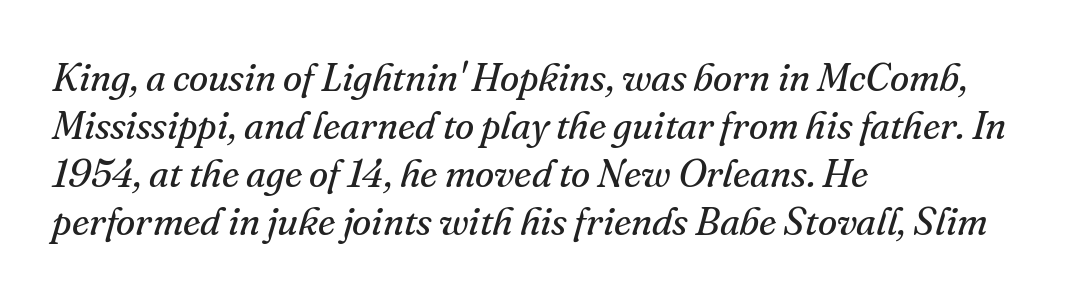
A student would call this left alignment; a typographer would say flush left, rag right. The cut favours lightness, reaching ordinary text weight at its darkest. The letters sit at their default tracking, neither squeezed nor spread. Varying glyph widths throughout — classic text-font behaviour. The glyphs look as if they've been sheared to an angle. Rule under the text: the space is simply empty.
